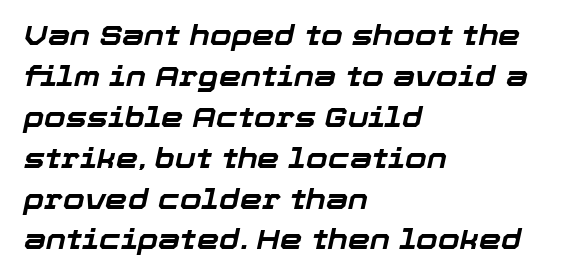
Q: Is the text bold? A: Yes.
Q: Is the text italic (slanted)? A: Yes, it leans right by about 12 degrees.
Q: Is the text underlined? A: No.
Q: How is the paragraph aligned? A: Left-aligned.
Q: Is the spacing between letters normal or unusually wide? A: Normal.
Q: Is the spacing between lines tight, normal or loose? A: Normal.
Q: Width (condensed, normal, or wide)? A: Normal.
Q: Stroke contrast? A: Low.
Q: x-height? A: Medium.
Q: Monospaced? A: No.
